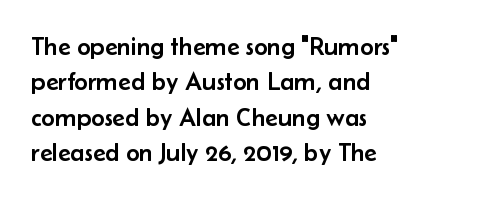
{"italic": "no", "underline": "no", "align": "left", "line_spacing": "normal", "line_spacing_ratio": 1.36, "letter_spacing": "normal", "letter_spacing_em": 0.0, "glyph_px": 26}
